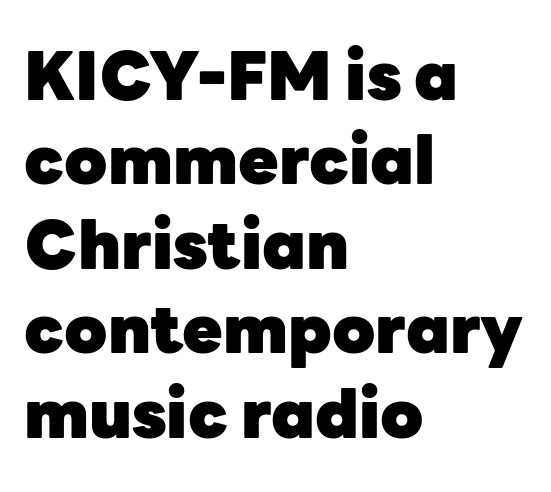
Stroke thickness is high; the sample reads as a true bold. Observe the absence of serifs on each vertical stroke in this sample. The zone under the glyphs is completely vacant. Here the designer chose a conventional face with non-uniform glyph widths.
